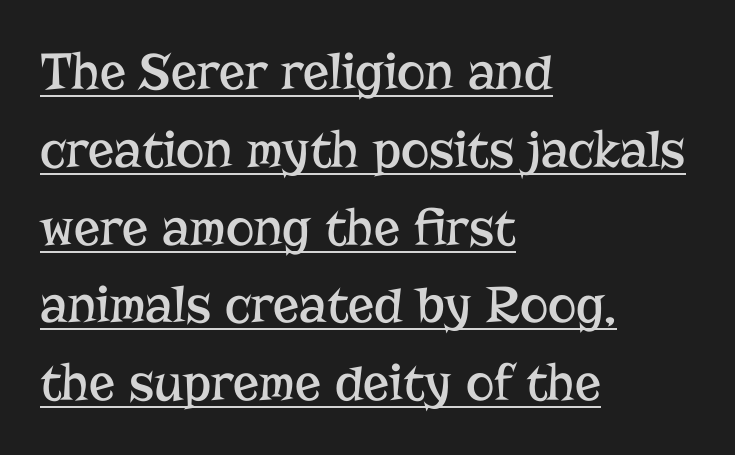
The rendered words wear a rule along their underside. The font's upright variant was chosen for this text. The rendering uses a moderate line-height, typical for paragraphs. The passage shown is typed in a proportional face where columns would drift. Is the letter spacing exaggerated? No — it looks like the ordinary default. The font is comparable to plain body text, perhaps lighter.
